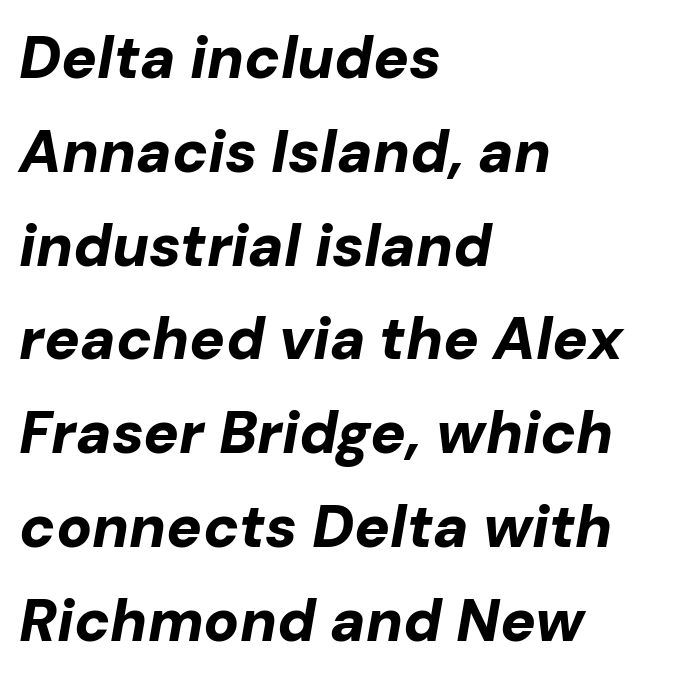
{"italic": "yes", "lean": "right", "slant_degrees": 10, "bold": "yes", "weight": "bold", "width": "normal", "stroke_contrast": "low", "x_height": "medium", "monospaced": "no", "underline": "no", "align": "left", "line_spacing": "normal", "line_spacing_ratio": 1.59, "letter_spacing": "normal", "letter_spacing_em": 0.0, "glyph_px": 59}
